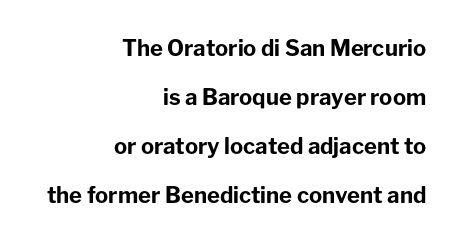
{"italic": "no", "bold": "yes", "underline": "no", "align": "right", "line_spacing": "loose", "line_spacing_ratio": 2.23, "letter_spacing": "normal", "letter_spacing_em": 0.0, "glyph_px": 22}
